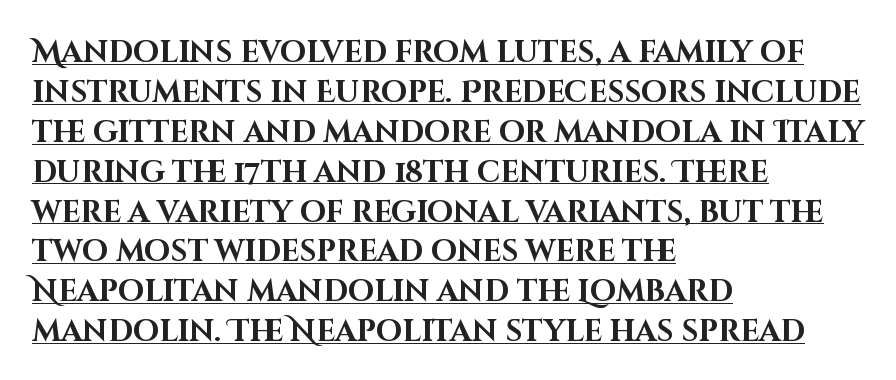
{"serif": "no", "italic": "no", "bold": "yes", "weight": "bold", "width": "normal", "stroke_contrast": "high", "x_height": "large", "monospaced": "no", "underline": "yes", "align": "left", "line_spacing": "normal", "line_spacing_ratio": 1.33, "letter_spacing": "normal", "letter_spacing_em": 0.0, "glyph_px": 30}
